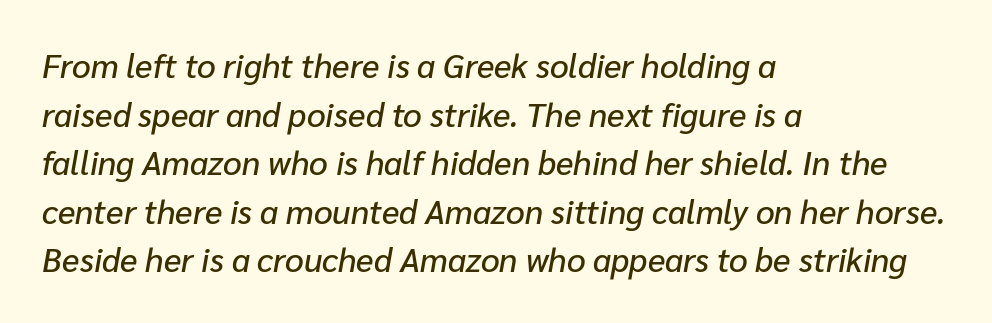
{"italic": "yes", "lean": "right", "slant_degrees": 10, "width": "normal", "stroke_contrast": "low", "x_height": "medium", "monospaced": "no", "underline": "no", "align": "left", "line_spacing": "normal", "line_spacing_ratio": 1.47, "letter_spacing": "normal", "letter_spacing_em": 0.0, "glyph_px": 33}
